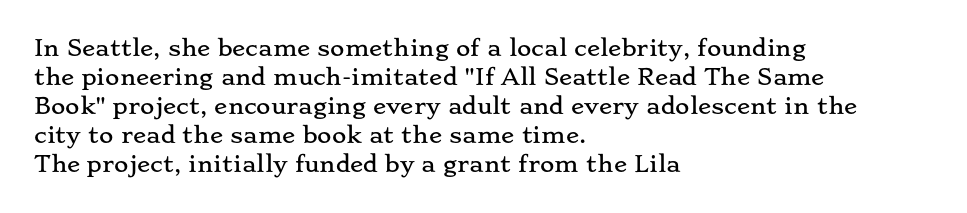
The image shows 22 px text type, upright; set left-aligned, normal line spacing (1.32x), normal letter spacing, not underlined.
